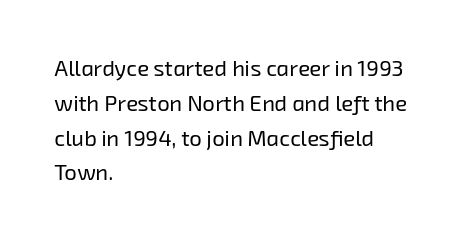
Q: Is the text bold? A: No.
Q: Is the text underlined? A: No.
Q: How is the paragraph aligned? A: Left-aligned.
Q: Is the spacing between letters normal or unusually wide? A: Normal.
Q: Is the spacing between lines tight, normal or loose? A: Normal.
